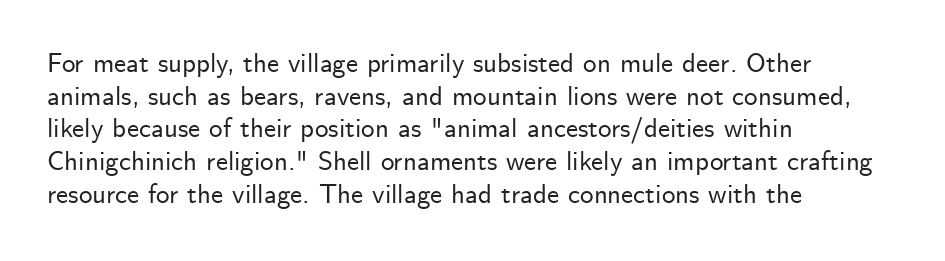
Q: Is the text italic (slanted)? A: No, it is upright.
Q: Is the text underlined? A: No.
Q: How is the paragraph aligned? A: Left-aligned.
Q: Is the spacing between letters normal or unusually wide? A: Normal.
